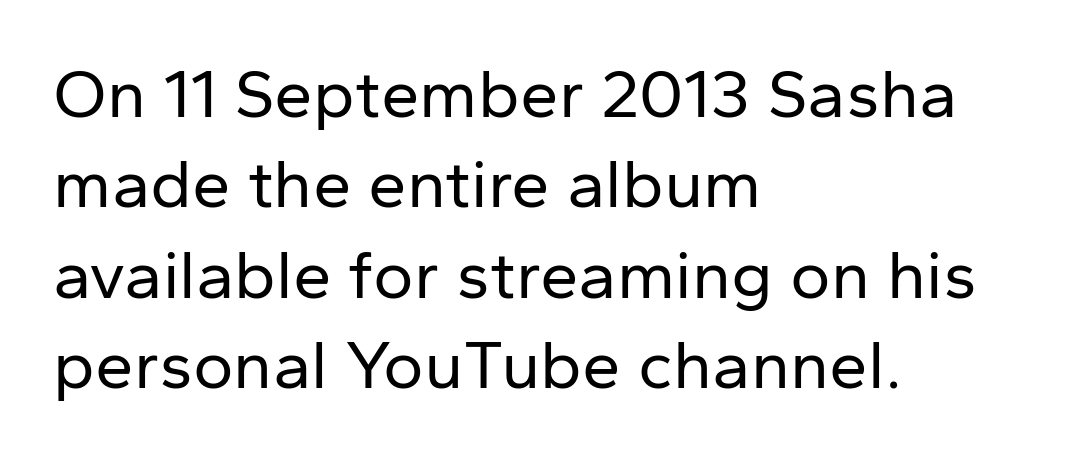
Type without underlining. The rendering keeps characters at their native spacing. Weight: not bold — regular or lighter. Notice how descenders clear the ascenders below comfortably — that's standard leading. Upright lettering throughout. Each letter keeps its own natural width here, so spacing adapts to shape.
